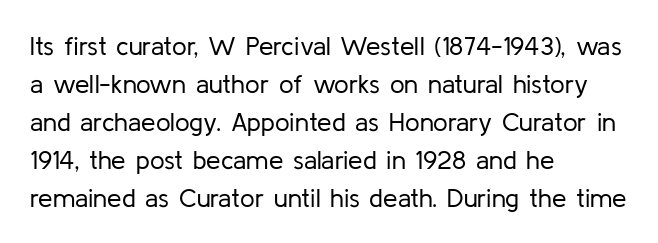
{"italic": "no", "bold": "no", "underline": "no", "align": "left", "line_spacing": "normal", "line_spacing_ratio": 1.46, "letter_spacing": "normal", "letter_spacing_em": 0.0, "glyph_px": 26}
